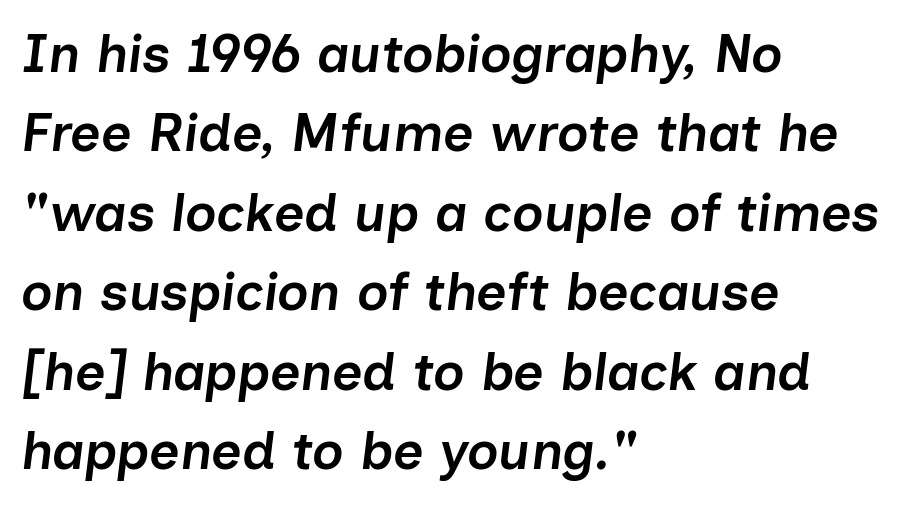
Q: Is the text bold? A: Semi-bold.
Q: Is the text italic (slanted)? A: Yes, it leans right by about 7 degrees.
Q: Is the text underlined? A: No.
Q: How is the paragraph aligned? A: Left-aligned.
Q: Is the spacing between letters normal or unusually wide? A: Normal.
Q: Is the spacing between lines tight, normal or loose? A: Normal.
Q: Width (condensed, normal, or wide)? A: Normal.
Q: Stroke contrast? A: Low.
Q: x-height? A: Medium.
Q: Monospaced? A: No.
